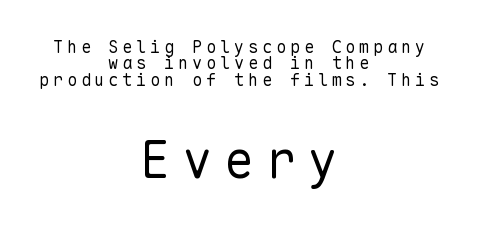
Q: Is the text bold? A: No.
Q: Is the text italic (slanted)? A: No, it is upright.
Q: Is the typeface a serif or a sans-serif typeface? A: Sans-serif.
Q: Is the text underlined? A: No.
Q: How is the paragraph aligned? A: Centered.
Q: Is the spacing between letters normal or unusually wide? A: Unusually wide.
Q: Is the spacing between lines tight, normal or loose? A: Tight.
Q: Which block of text is set in a larger size, the first (top) or the second (bottom)? A: The second (bottom) one.
Q: Width (condensed, normal, or wide)? A: Normal.
Q: Stroke contrast? A: Low.
Q: x-height? A: Medium.
Q: Monospaced? A: Yes.
